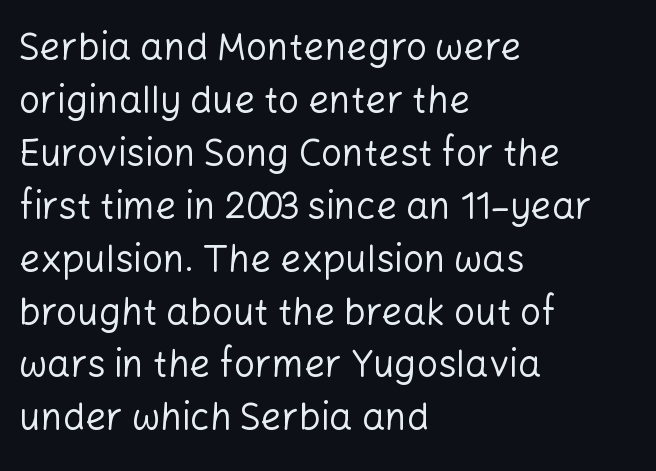
{"serif": "no", "italic": "no", "bold": "no", "weight": "regular", "width": "normal", "stroke_contrast": "low", "x_height": "medium", "monospaced": "no", "underline": "no", "align": "left", "line_spacing": "normal", "line_spacing_ratio": 1.43, "letter_spacing": "normal", "letter_spacing_em": 0.0, "glyph_px": 37}
